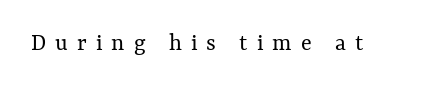
{"italic": "no", "bold": "no", "underline": "no", "letter_spacing": "wide", "letter_spacing_em": 0.36, "glyph_px": 25}
